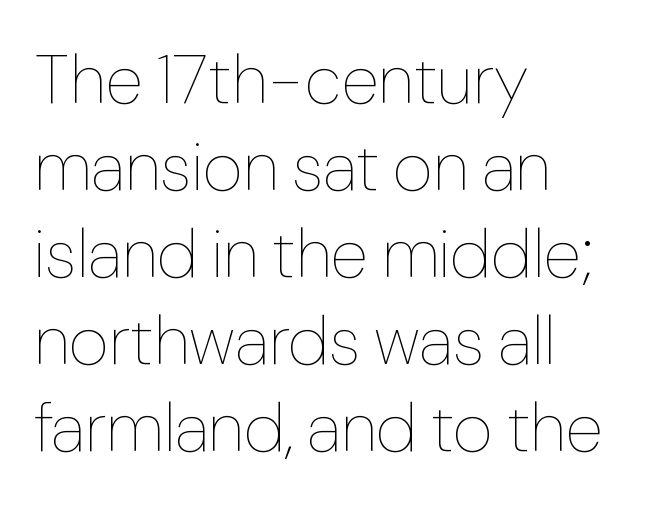
Q: Is the text bold? A: No.
Q: Is the text italic (slanted)? A: No, it is upright.
Q: Is the text underlined? A: No.
Q: How is the paragraph aligned? A: Left-aligned.
Q: Is the spacing between letters normal or unusually wide? A: Normal.
Q: Is the spacing between lines tight, normal or loose? A: Normal.
Q: Width (condensed, normal, or wide)? A: Normal.
Q: Stroke contrast? A: Low.
Q: x-height? A: Medium.
Q: Monospaced? A: No.
